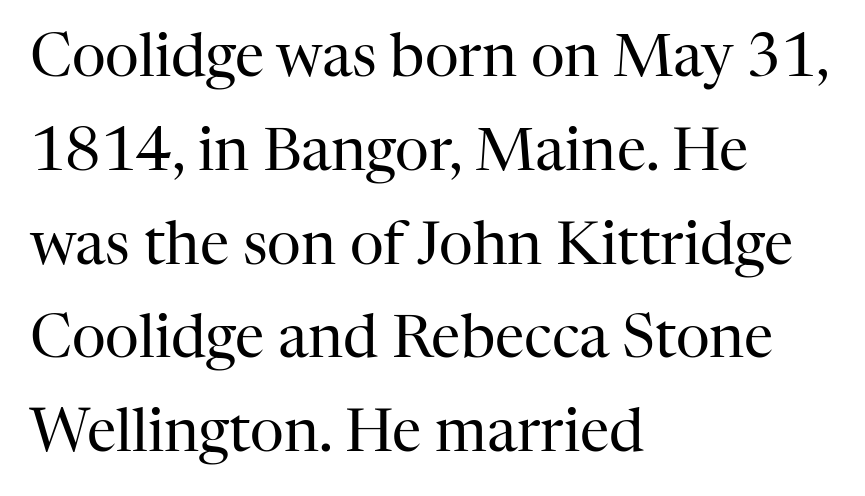
Unlike italic type, these characters show no tilt at all. The zone under the glyphs is completely vacant. The passage shown is typed in a proportional face where columns would drift. The typeface has the unassuming heft of standard copy or less. Reading down the block, your eye returns to a fixed left position each line.
